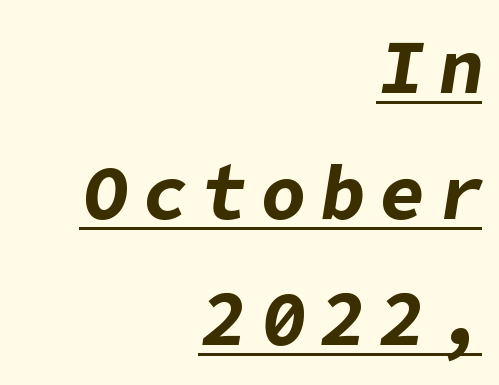
Q: Is the text bold? A: Yes.
Q: Is the text italic (slanted)? A: Yes, it leans right by about 9 degrees.
Q: Is the text underlined? A: Yes.
Q: How is the paragraph aligned? A: Right-aligned.
Q: Is the spacing between lines tight, normal or loose? A: Normal.
Q: Width (condensed, normal, or wide)? A: Normal.
Q: Stroke contrast? A: Low.
Q: x-height? A: Medium.
